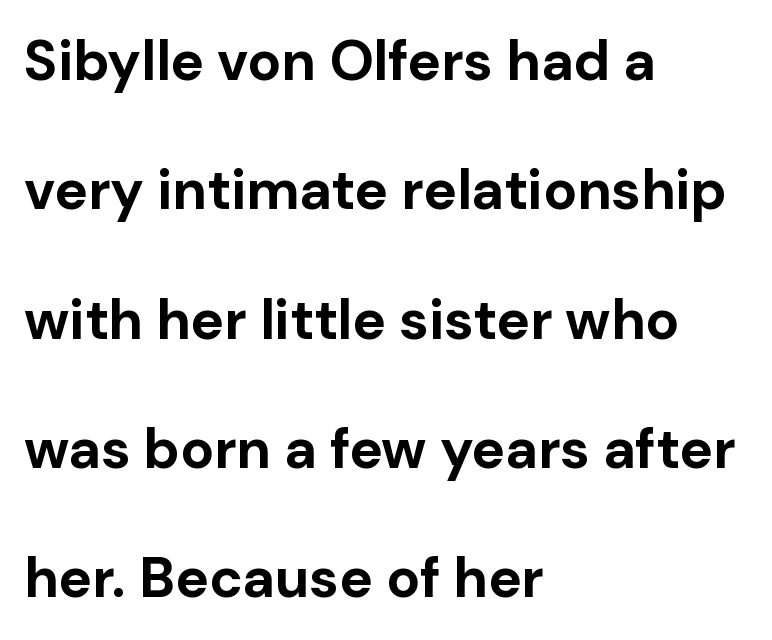
The image shows 56 px bold sans-serif type, upright; set left-aligned, loose line spacing (2.31x), normal letter spacing, not underlined; low stroke contrast and a medium x-height.
